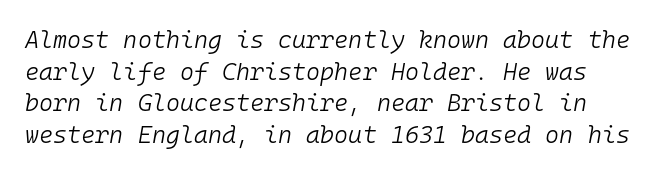
The image shows 24 px text type, italic (leaning right); set normal line spacing (1.32x), normal letter spacing, not underlined.
